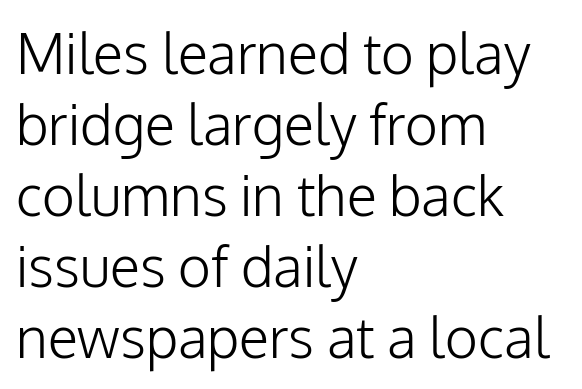
Q: Is the text bold? A: No.
Q: Is the text italic (slanted)? A: No, it is upright.
Q: Is the typeface a serif or a sans-serif typeface? A: Sans-serif.
Q: Is the text underlined? A: No.
Q: How is the paragraph aligned? A: Left-aligned.
Q: Is the spacing between letters normal or unusually wide? A: Normal.
Q: Is the spacing between lines tight, normal or loose? A: Normal.
Q: Width (condensed, normal, or wide)? A: Normal.
Q: Stroke contrast? A: Low.
Q: x-height? A: Medium.
Q: Monospaced? A: No.
